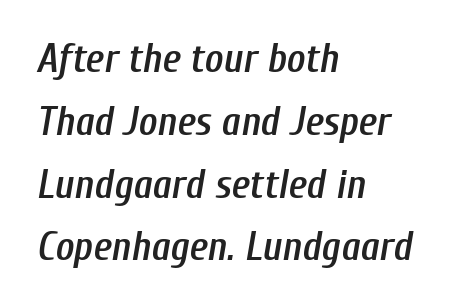
The image shows 40 px semibold, condensed type, italic (leaning right); set left-aligned, normal line spacing (1.57x), normal letter spacing, not underlined; low stroke contrast and a medium x-height.
